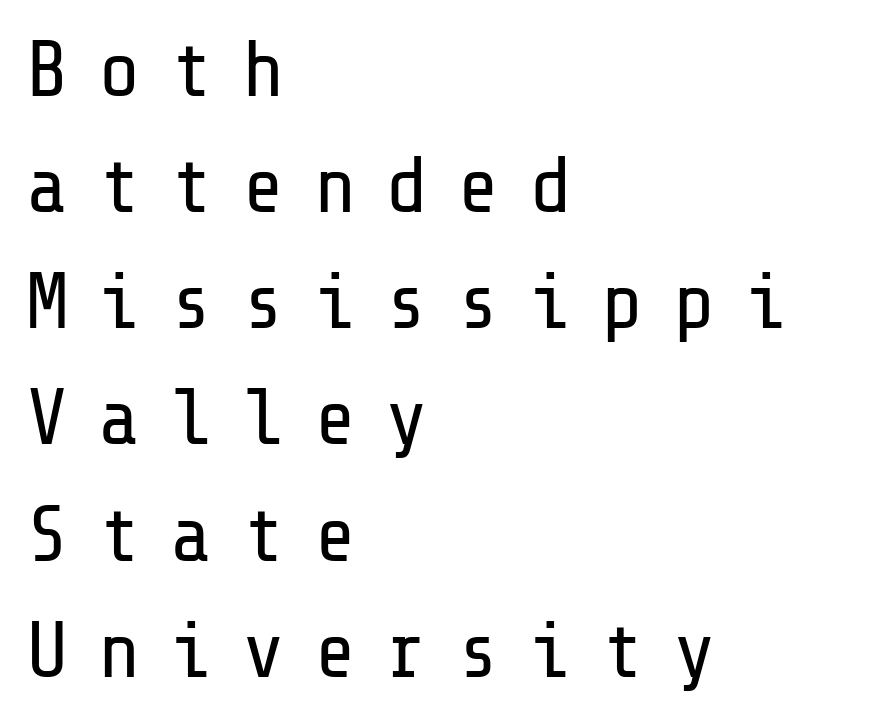
Observe the wide spacing: letters keep a clear distance from each other. Tall strokes in this sample are plumb rather than angled. Compared with typical paragraphs, the rows here are spaced about the same. The compositor pushed each line to the left boundary. The space beneath each line is pristine and unruled. On a weight scale, this lands at 450 or below.
